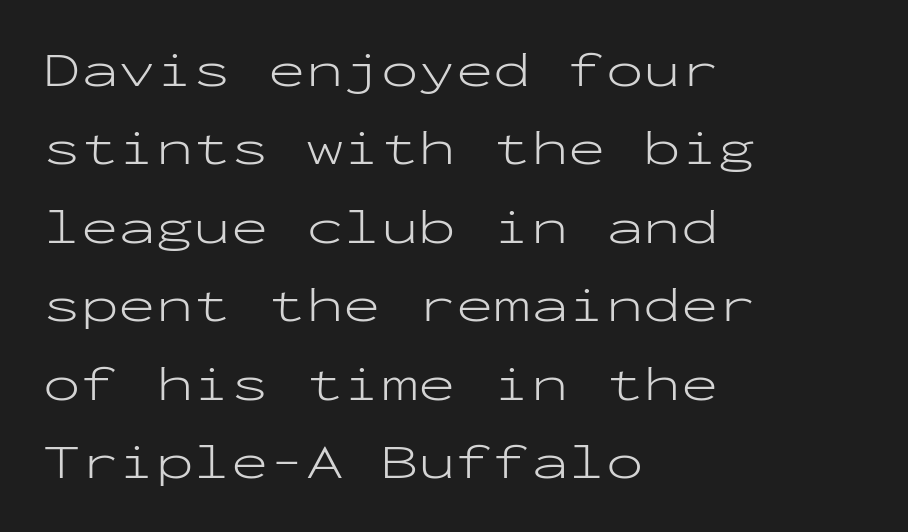
The letters sit at their default tracking, neither squeezed nor spread. Regarding serifs, this sample does without them. These lines are rendered in a fixed-pitch font. Ink coverage per letter is moderate at most. A roman cut, with each character standing at attention.
